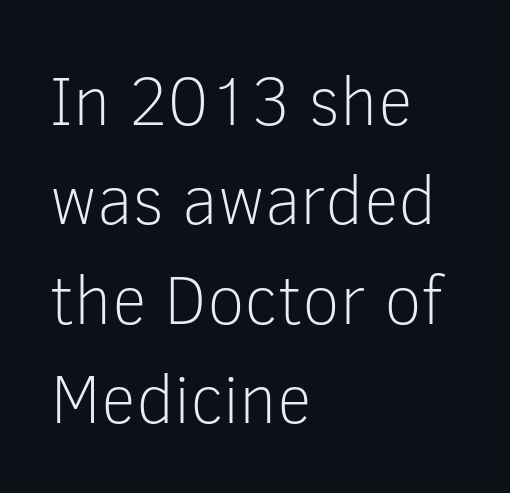
Is there much room between lines? A standard amount, neither cramped nor airy. This sample uses plain, unmodified letter spacing. The foot of each line stays bare and open. Casual observation: everything's shoved over to the left. Varying glyph widths throughout — classic text-font behaviour. Characters remain perfectly vertical along every line.
